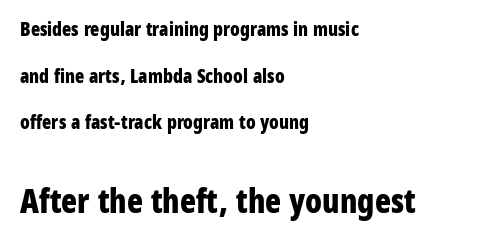
Q: Is the text bold? A: Yes.
Q: Is the text italic (slanted)? A: No, it is upright.
Q: Is the typeface a serif or a sans-serif typeface? A: Sans-serif.
Q: Is the text underlined? A: No.
Q: How is the paragraph aligned? A: Left-aligned.
Q: Is the spacing between letters normal or unusually wide? A: Normal.
Q: Is the spacing between lines tight, normal or loose? A: Loose.
Q: Which block of text is set in a larger size, the first (top) or the second (bottom)? A: The second (bottom) one.
Q: Width (condensed, normal, or wide)? A: Condensed.
Q: Stroke contrast? A: Low.
Q: x-height? A: Medium.
Q: Monospaced? A: No.
